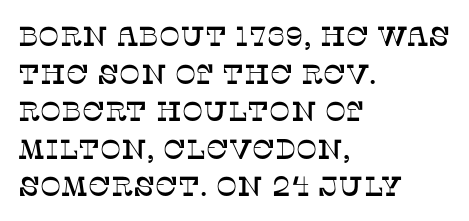
{"serif": "yes", "italic": "no", "width": "normal", "stroke_contrast": "low", "x_height": "large", "monospaced": "no", "underline": "no", "align": "left", "line_spacing": "normal", "line_spacing_ratio": 1.34, "letter_spacing": "normal", "letter_spacing_em": 0.0, "glyph_px": 28}
